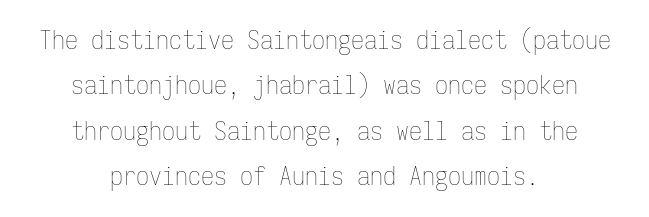
A typesetter would call this zero additional tracking. Each line is balanced around a shared central axis. Honestly, there is no underline to notice here at all. No extra ink here — the face is not bold. Nope, not italic — everything's standing straight.
